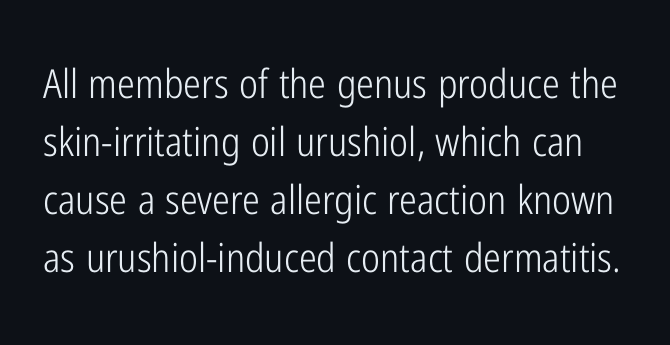
Q: Is the text bold? A: No.
Q: Is the text italic (slanted)? A: No, it is upright.
Q: Is the typeface a serif or a sans-serif typeface? A: Sans-serif.
Q: Is the text underlined? A: No.
Q: Is the spacing between letters normal or unusually wide? A: Normal.
Q: Is the spacing between lines tight, normal or loose? A: Normal.
Q: Width (condensed, normal, or wide)? A: Condensed.
Q: Stroke contrast? A: Low.
Q: x-height? A: Medium.
Q: Monospaced? A: No.
